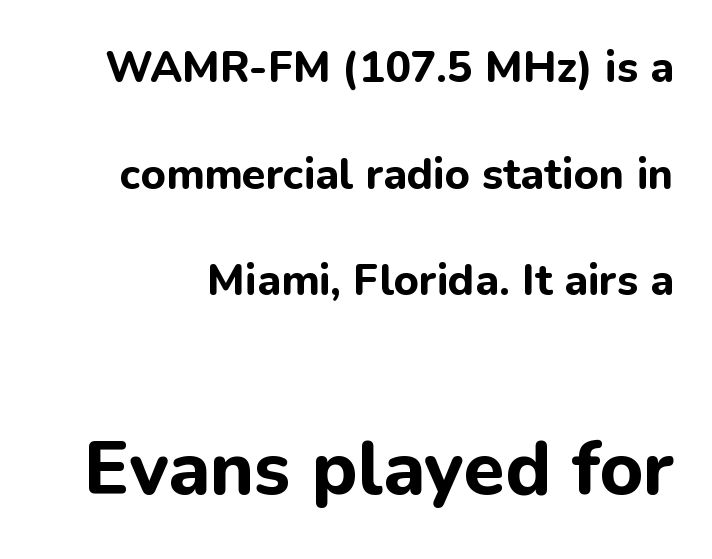
The image shows 75 px bold sans-serif type, upright; set loose line spacing (2.48x), normal letter spacing, not underlined; the second (bottom) block is 1.74x larger; low stroke contrast and a medium x-height.
